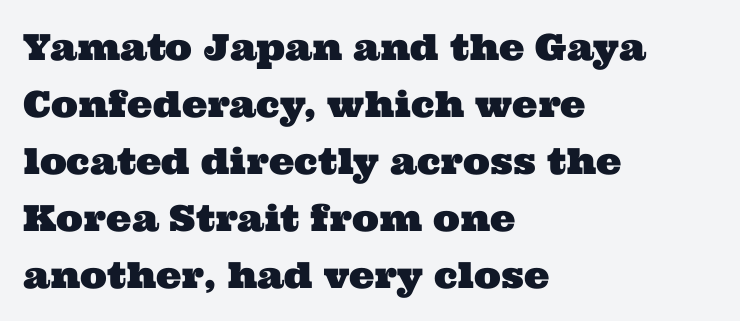
Letterform terminals end in serifs throughout the passage. Honestly, there is no underline to notice here at all. This sample keeps an unexceptional amount of space between lines. Think of a printed novel: that variable character pitch is what you see here. Leftover space on each line is placed entirely after the last word. The line texture is even and compact thanks to regular tracking.
